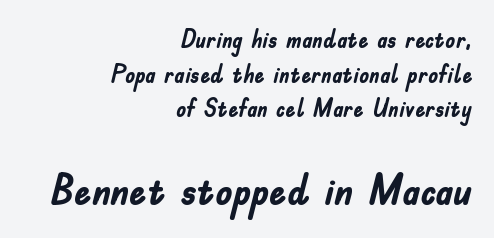
The image shows 43 px semibold, condensed sans-serif type; set right-aligned, normal line spacing (1.39x), normal letter spacing, not underlined; the second (bottom) block is 1.72x larger; low stroke contrast and a small x-height.
